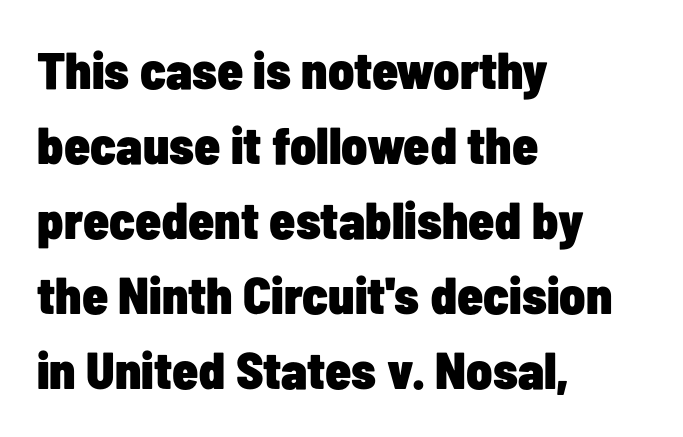
{"serif": "no", "italic": "no", "bold": "yes", "weight": "heavy", "width": "condensed", "stroke_contrast": "low", "x_height": "medium", "monospaced": "no", "underline": "no", "align": "left", "line_spacing": "normal", "line_spacing_ratio": 1.44, "letter_spacing": "normal", "letter_spacing_em": 0.0, "glyph_px": 52}
